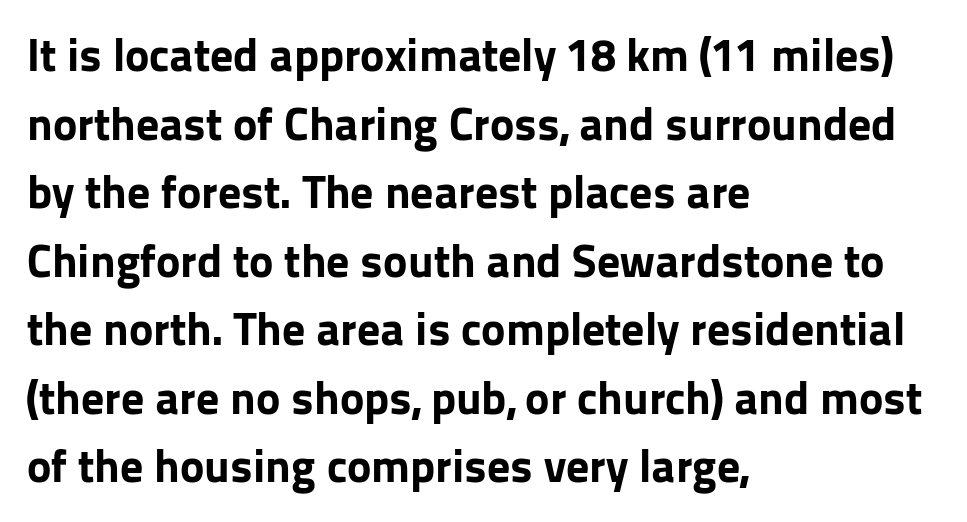
The image shows 46 px bold sans-serif type, upright; set left-aligned, normal line spacing (1.49x), normal letter spacing, not underlined; low stroke contrast and a medium x-height.
